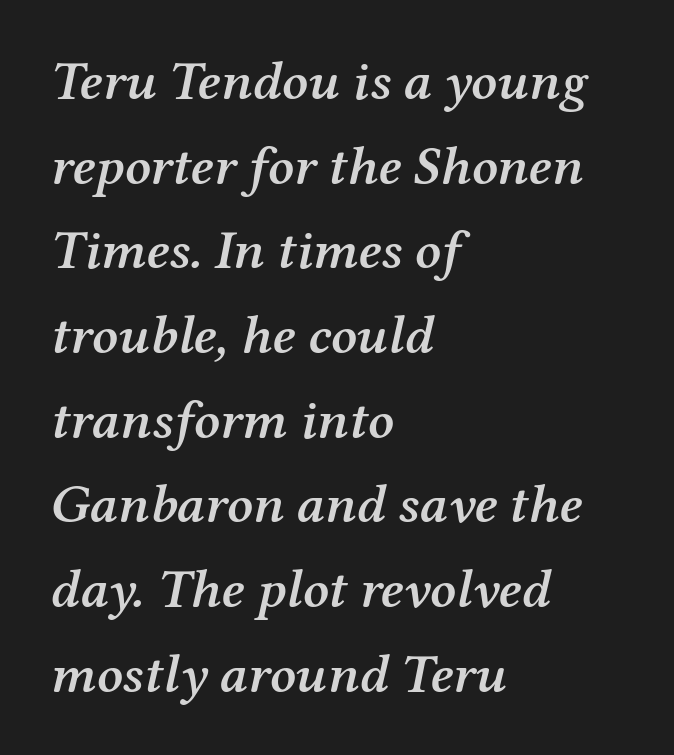
{"serif": "yes", "italic": "yes", "lean": "right", "slant_degrees": 12, "bold": "semi", "weight": "semibold", "width": "normal", "stroke_contrast": "medium", "x_height": "medium", "monospaced": "no", "underline": "no", "align": "left", "line_spacing": "normal", "line_spacing_ratio": 1.54, "letter_spacing": "normal", "letter_spacing_em": 0.0, "glyph_px": 55}
